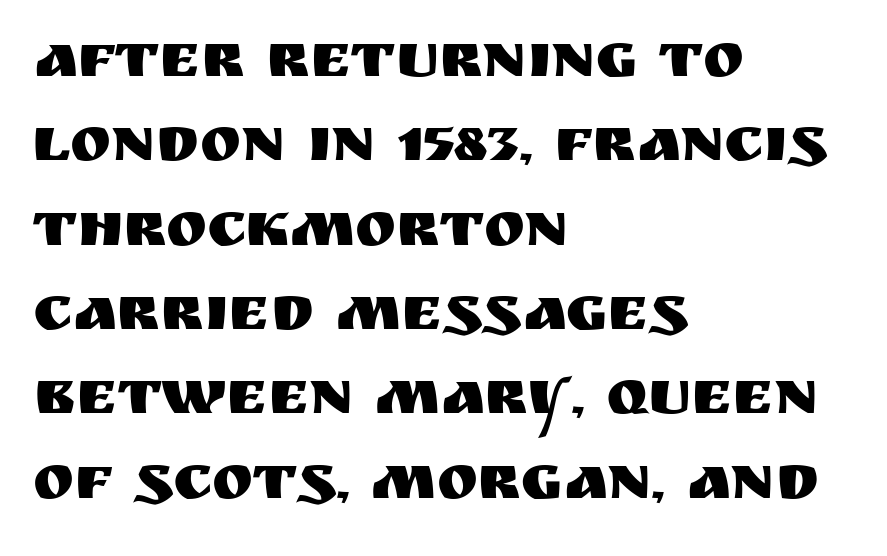
Q: Is the text italic (slanted)? A: No, it is upright.
Q: Is the typeface a serif or a sans-serif typeface? A: Sans-serif.
Q: Is the text underlined? A: No.
Q: How is the paragraph aligned? A: Left-aligned.
Q: Is the spacing between letters normal or unusually wide? A: Normal.
Q: Is the spacing between lines tight, normal or loose? A: Normal.
Q: Width (condensed, normal, or wide)? A: Normal.
Q: Stroke contrast? A: Medium.
Q: x-height? A: Large.
Q: Monospaced? A: No.
